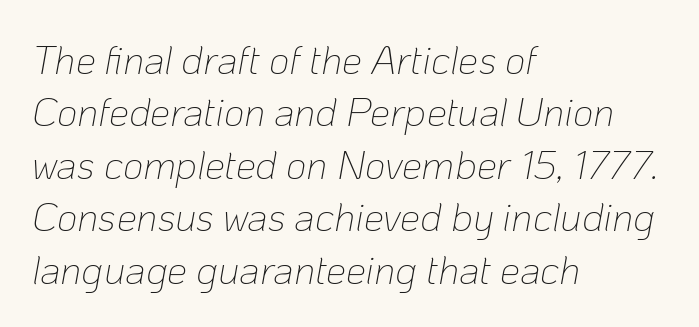
Q: Is the text bold? A: No.
Q: Is the text italic (slanted)? A: Yes, it leans right by about 10 degrees.
Q: Is the text underlined? A: No.
Q: How is the paragraph aligned? A: Left-aligned.
Q: Is the spacing between letters normal or unusually wide? A: Normal.
Q: Is the spacing between lines tight, normal or loose? A: Normal.
Q: Width (condensed, normal, or wide)? A: Normal.
Q: Stroke contrast? A: Low.
Q: x-height? A: Medium.
Q: Monospaced? A: No.
